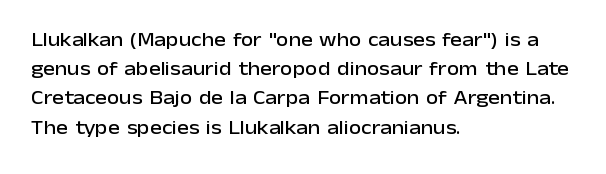
A bare baseline throughout the passage. Tracking value appears to be zero — textbook default spacing. The lettering holds an erect, upright posture throughout. The lines in this sample share a left origin and differ only in where they stop.
